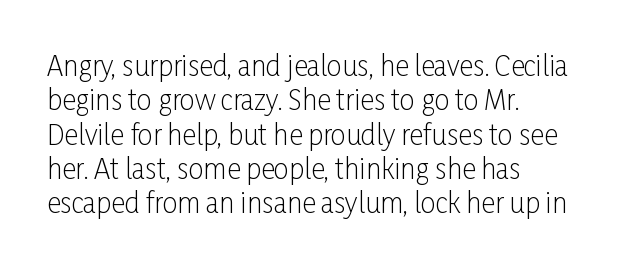
Q: Is the text bold? A: No.
Q: Is the text italic (slanted)? A: No, it is upright.
Q: Is the text underlined? A: No.
Q: How is the paragraph aligned? A: Left-aligned.
Q: Is the spacing between letters normal or unusually wide? A: Normal.
Q: Is the spacing between lines tight, normal or loose? A: Normal.
